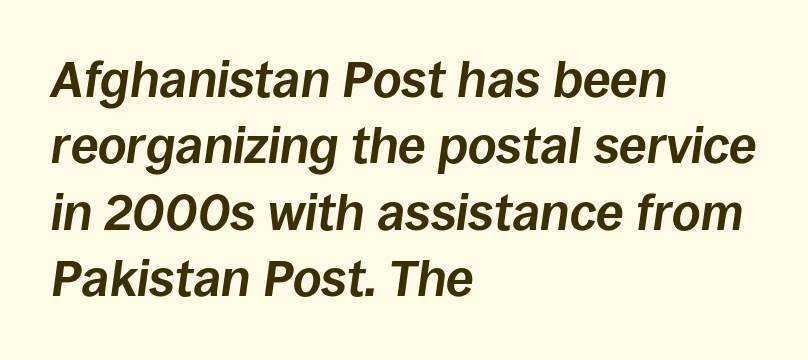
Q: Is the text bold? A: Yes.
Q: Is the text italic (slanted)? A: Yes, it leans right by about 8 degrees.
Q: Is the text underlined? A: No.
Q: How is the paragraph aligned? A: Left-aligned.
Q: Is the spacing between letters normal or unusually wide? A: Normal.
Q: Is the spacing between lines tight, normal or loose? A: Normal.
Q: Width (condensed, normal, or wide)? A: Normal.
Q: Stroke contrast? A: Low.
Q: x-height? A: Large.
Q: Monospaced? A: No.
